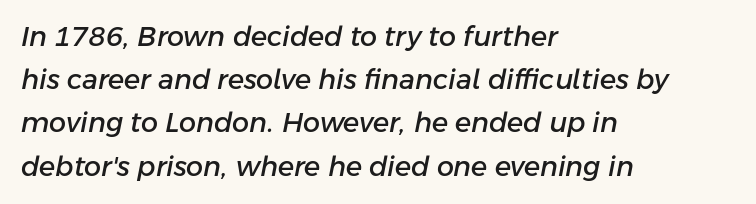
The image shows 27 px text type, italic (leaning right); set left-aligned, normal line spacing (1.6x), normal letter spacing, not underlined.
